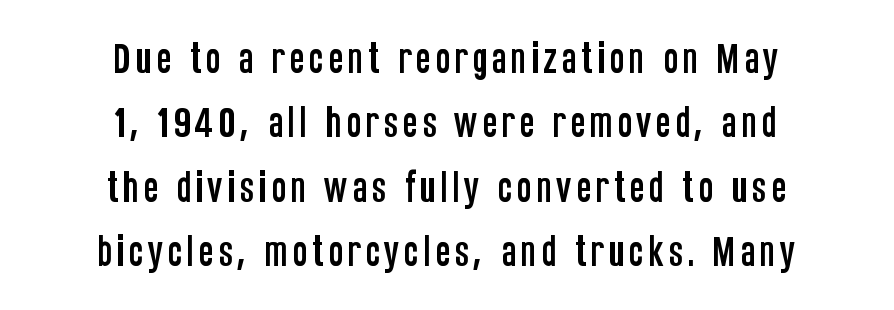
{"serif": "no", "italic": "no", "width": "condensed", "stroke_contrast": "low", "x_height": "large", "monospaced": "no", "underline": "no", "align": "center", "line_spacing_ratio": 1.84, "glyph_px": 35}
